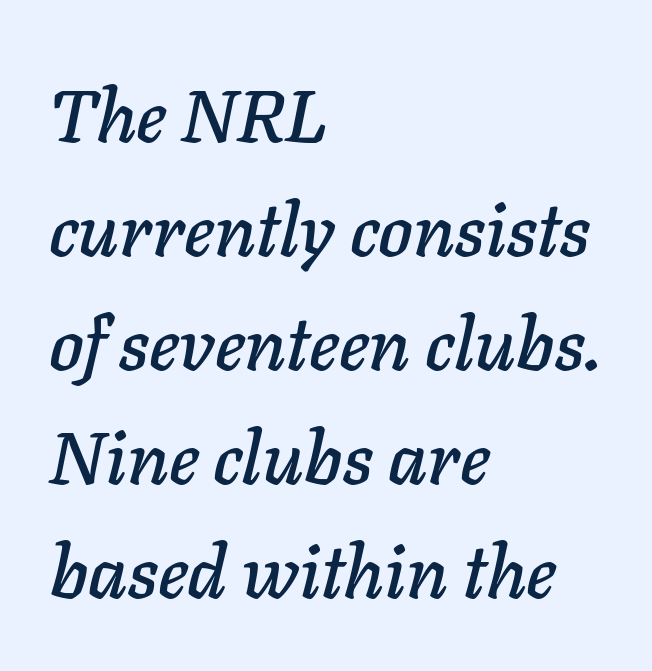
The image shows 74 px text type, italic (leaning right); set left-aligned, normal line spacing (1.54x), normal letter spacing, not underlined; low stroke contrast and a medium x-height.
